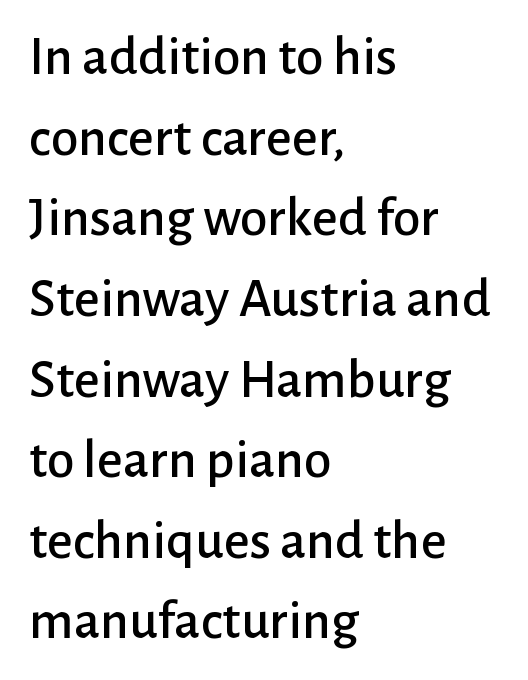
Q: Is the text italic (slanted)? A: No, it is upright.
Q: Is the typeface a serif or a sans-serif typeface? A: Sans-serif.
Q: Is the text underlined? A: No.
Q: How is the paragraph aligned? A: Left-aligned.
Q: Is the spacing between letters normal or unusually wide? A: Normal.
Q: Is the spacing between lines tight, normal or loose? A: Normal.
Q: Width (condensed, normal, or wide)? A: Normal.
Q: Stroke contrast? A: Low.
Q: x-height? A: Medium.
Q: Monospaced? A: No.
